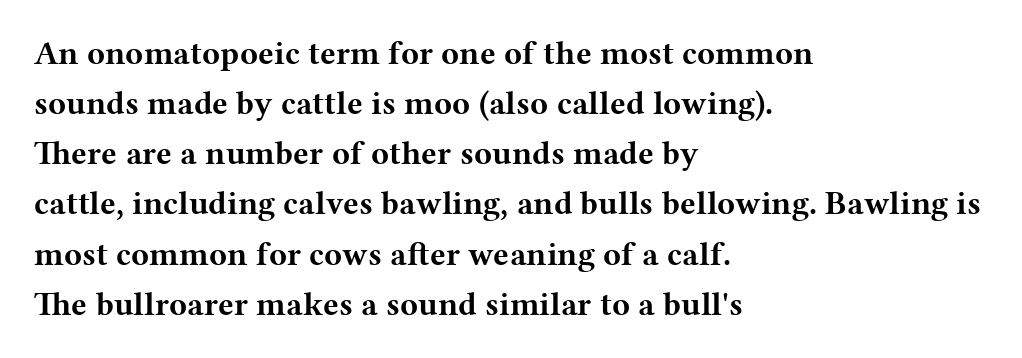
Q: Is the text bold? A: Yes.
Q: Is the text italic (slanted)? A: No, it is upright.
Q: Is the typeface a serif or a sans-serif typeface? A: Serif.
Q: Is the text underlined? A: No.
Q: How is the paragraph aligned? A: Left-aligned.
Q: Is the spacing between letters normal or unusually wide? A: Normal.
Q: Is the spacing between lines tight, normal or loose? A: Normal.
Q: Width (condensed, normal, or wide)? A: Wide.
Q: Stroke contrast? A: Medium.
Q: x-height? A: Medium.
Q: Monospaced? A: No.
